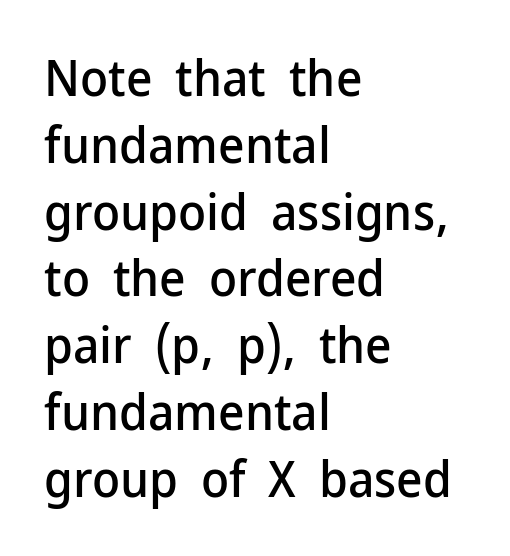
{"serif": "no", "italic": "no", "width": "normal", "stroke_contrast": "low", "x_height": "medium", "monospaced": "no", "underline": "no", "align": "left", "line_spacing": "normal", "line_spacing_ratio": 1.31, "letter_spacing": "normal", "letter_spacing_em": 0.0, "glyph_px": 51}
